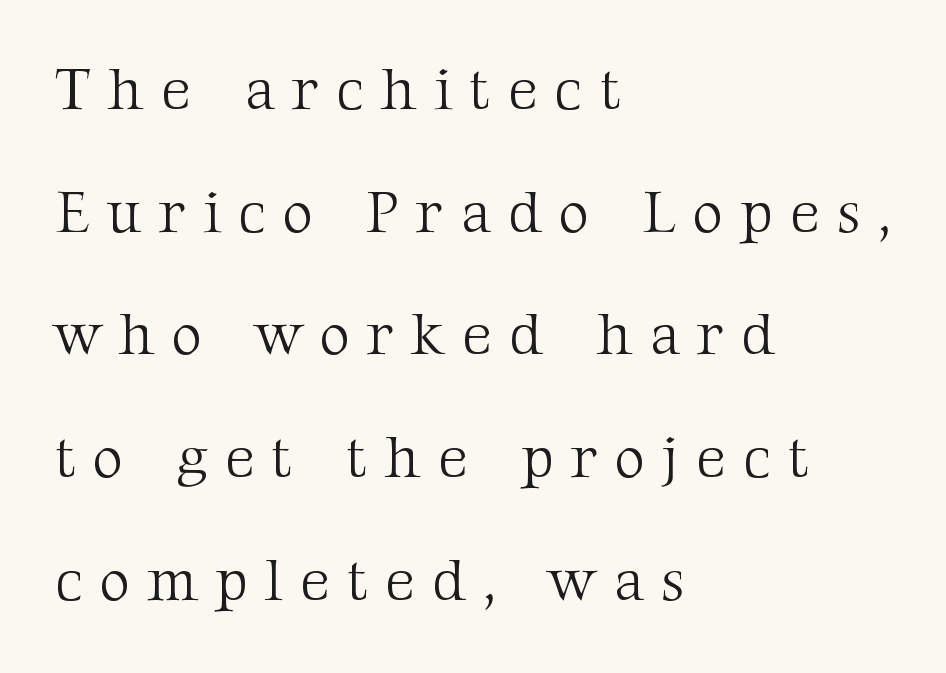
{"serif": "yes", "italic": "no", "bold": "no", "weight": "light", "width": "normal", "stroke_contrast": "medium", "x_height": "medium", "monospaced": "no", "underline": "no", "align": "left", "line_spacing": "loose", "line_spacing_ratio": 2.08, "letter_spacing": "wide", "letter_spacing_em": 0.29, "glyph_px": 59}
